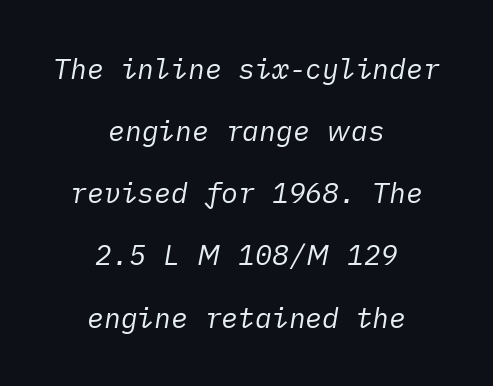
The image shows 28 px regular-weight type, italic (leaning right); set centered, loose line spacing (2.22x), normal letter spacing, not underlined; low stroke contrast and a medium x-height.
